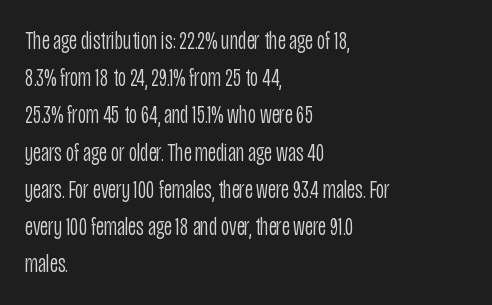
Q: Is the text bold? A: No.
Q: Is the text italic (slanted)? A: No, it is upright.
Q: Is the text underlined? A: No.
Q: How is the paragraph aligned? A: Left-aligned.
Q: Is the spacing between letters normal or unusually wide? A: Normal.
Q: Is the spacing between lines tight, normal or loose? A: Normal.
